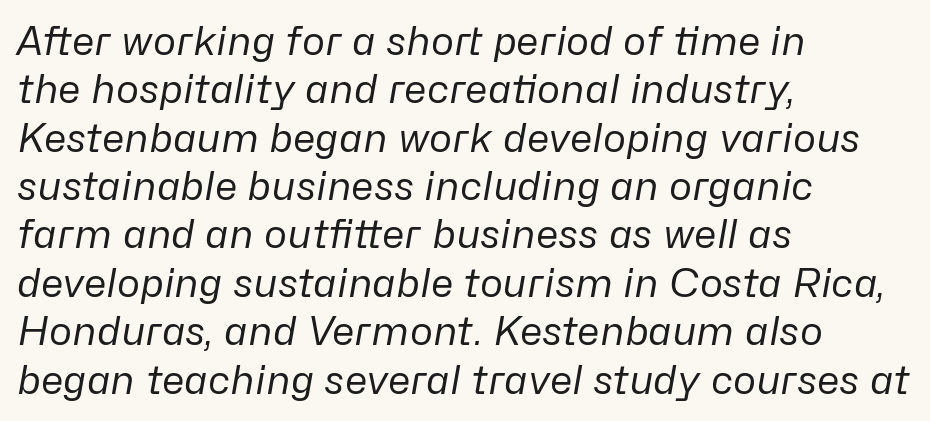
The image shows 39 px regular-weight type, italic (leaning right); set left-aligned, line spacing 1.24x, normal letter spacing, not underlined; low stroke contrast and a medium x-height.
